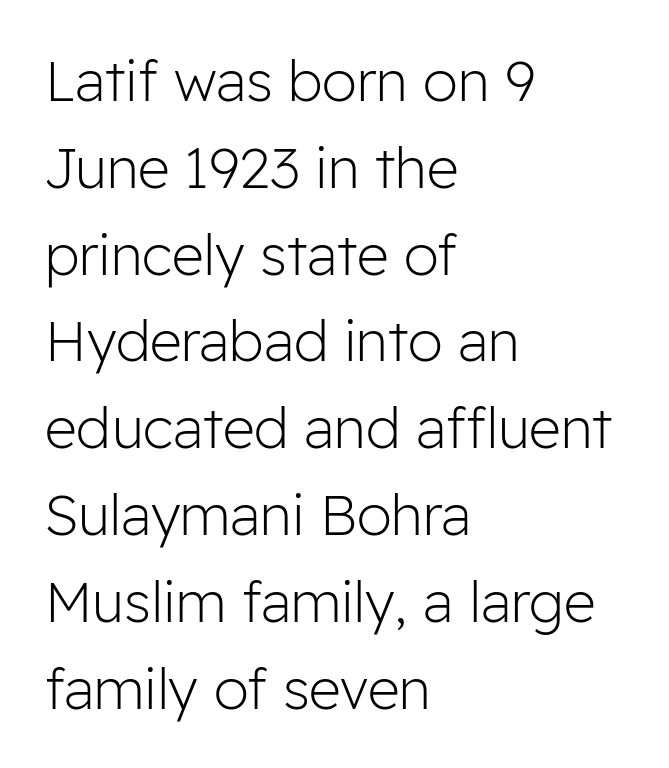
The image shows 56 px light sans-serif type, upright; set left-aligned, normal line spacing (1.55x), normal letter spacing, not underlined; low stroke contrast and a medium x-height.
